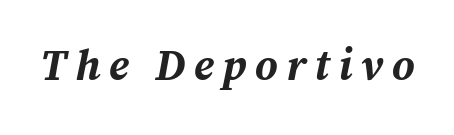
Q: Is the text bold? A: Yes.
Q: Is the text italic (slanted)? A: Yes, it leans right by about 12 degrees.
Q: Is the text underlined? A: No.
Q: Is the spacing between letters normal or unusually wide? A: Unusually wide.
Q: Width (condensed, normal, or wide)? A: Normal.
Q: Stroke contrast? A: Medium.
Q: x-height? A: Medium.
Q: Monospaced? A: No.
